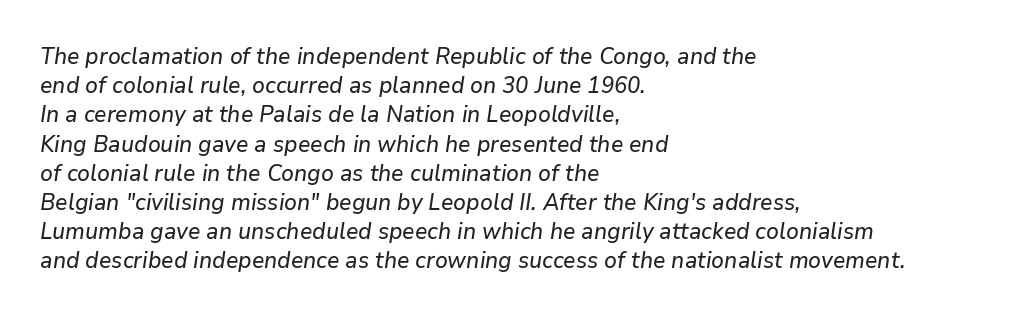
Q: Is the text italic (slanted)? A: Yes, it leans right by about 9 degrees.
Q: Is the text underlined? A: No.
Q: How is the paragraph aligned? A: Left-aligned.
Q: Is the spacing between letters normal or unusually wide? A: Normal.
Q: Is the spacing between lines tight, normal or loose? A: Normal.
